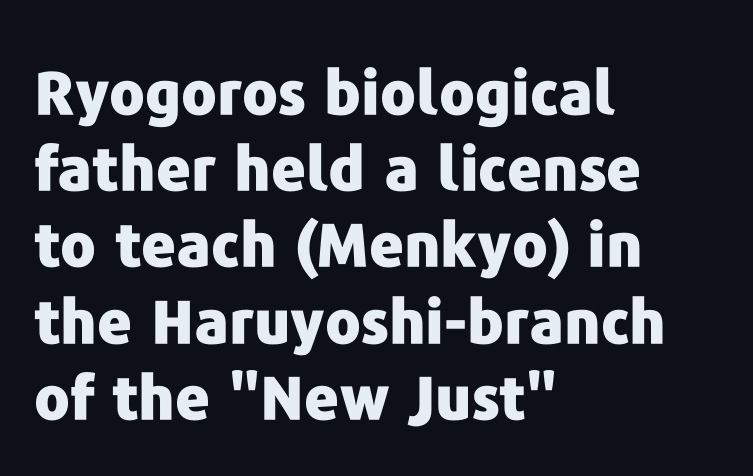
Q: Is the text bold? A: Yes.
Q: Is the text italic (slanted)? A: No, it is upright.
Q: Is the typeface a serif or a sans-serif typeface? A: Sans-serif.
Q: Is the text underlined? A: No.
Q: How is the paragraph aligned? A: Left-aligned.
Q: Is the spacing between letters normal or unusually wide? A: Normal.
Q: Is the spacing between lines tight, normal or loose? A: Normal.
Q: Width (condensed, normal, or wide)? A: Normal.
Q: Stroke contrast? A: Low.
Q: x-height? A: Medium.
Q: Monospaced? A: No.
